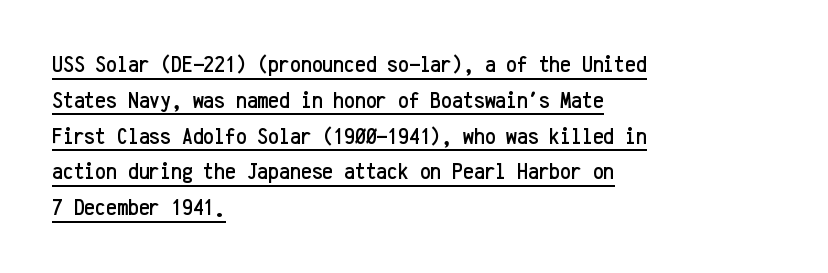
Does the copy run flush right? No — it runs flush left. Default kerning and tracking; the words read as compact shapes. The typography opts for an upright posture over an oblique one. The rows are spaced the way most documents space them.
